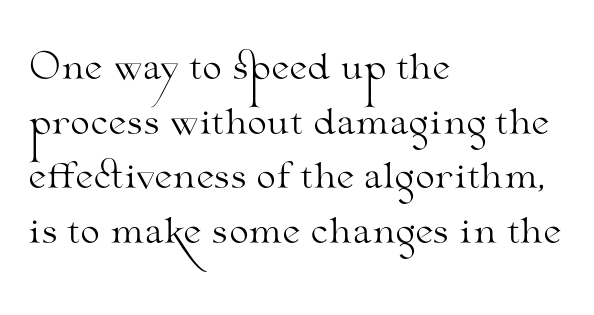
Q: Is the text bold? A: No.
Q: Is the text italic (slanted)? A: No, it is upright.
Q: Is the typeface a serif or a sans-serif typeface? A: Serif.
Q: Is the text underlined? A: No.
Q: How is the paragraph aligned? A: Left-aligned.
Q: Is the spacing between letters normal or unusually wide? A: Normal.
Q: Is the spacing between lines tight, normal or loose? A: Normal.
Q: Width (condensed, normal, or wide)? A: Wide.
Q: Stroke contrast? A: Medium.
Q: x-height? A: Small.
Q: Monospaced? A: No.
